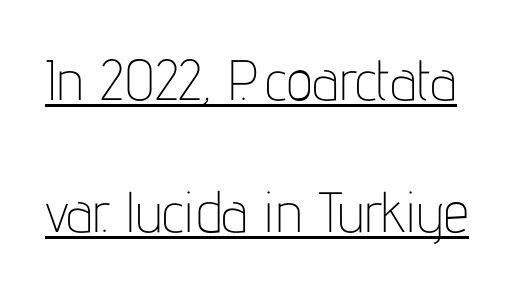
The image shows 57 px thin, condensed sans-serif type, upright; set loose line spacing (2.31x), normal letter spacing, underlined; low stroke contrast and a medium x-height.
